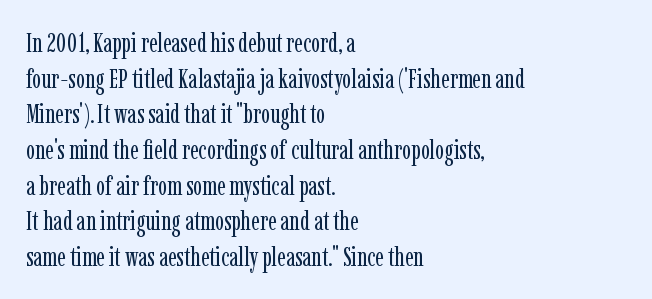
Notice how descenders clear the ascenders below comfortably — that's standard leading. Rule under the text: the space is simply empty. This rendering uses left alignment, leaving the right contour irregular. The type sits square on the baseline with zero lean. The font sits on the lighter half of the weight spectrum, regular included. The gaps between neighbouring characters are ordinary and unremarkable.
